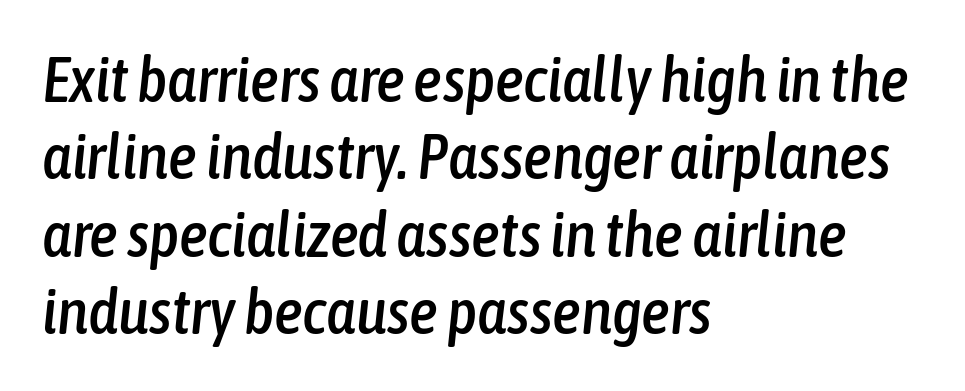
Each letter keeps its own natural width here, so spacing adapts to shape. Layout note: lines flush left. Words appear dense and cohesive because spacing is normal. Rule under the text: the space is simply empty. Is the type slanted? Yes — the strokes lean at a clear angle.
